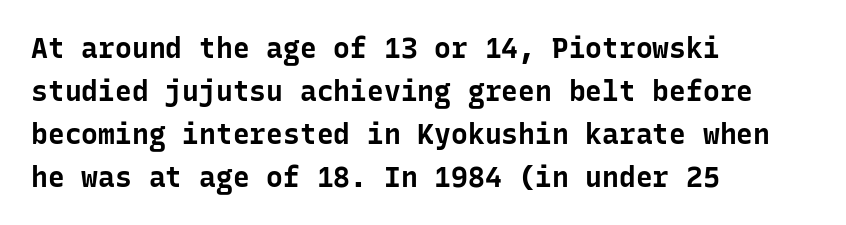
The image shows 28 px bold sans-serif type, upright, monospaced; set left-aligned, normal line spacing (1.53x), normal letter spacing, not underlined; low stroke contrast and a medium x-height.
